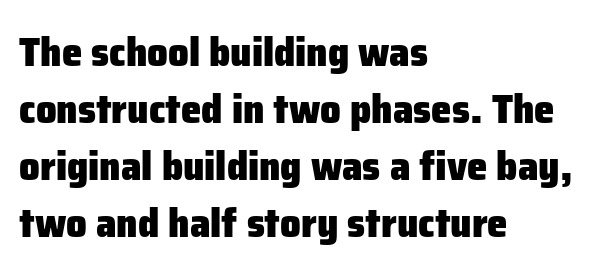
{"serif": "no", "italic": "no", "bold": "yes", "weight": "heavy", "width": "normal", "stroke_contrast": "low", "x_height": "medium", "monospaced": "no", "underline": "no", "align": "left", "line_spacing": "normal", "line_spacing_ratio": 1.39, "letter_spacing": "normal", "letter_spacing_em": 0.0, "glyph_px": 41}
